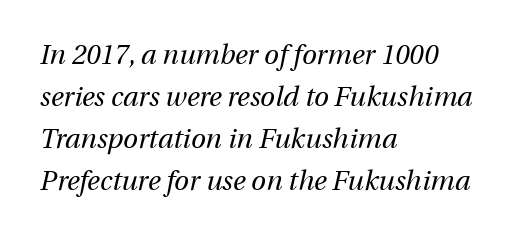
{"italic": "yes", "lean": "right", "slant_degrees": 12, "bold": "no", "underline": "no", "align": "left", "line_spacing": "normal", "line_spacing_ratio": 1.55, "letter_spacing": "normal", "letter_spacing_em": 0.0, "glyph_px": 27}
